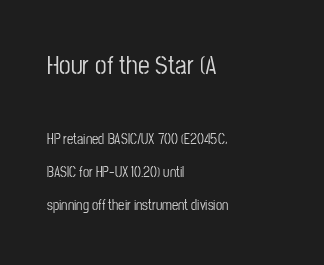
The image shows 26 px text type, upright; set left-aligned, loose line spacing (2.36x), normal letter spacing, not underlined; the first (top) block is 1.86x larger.
